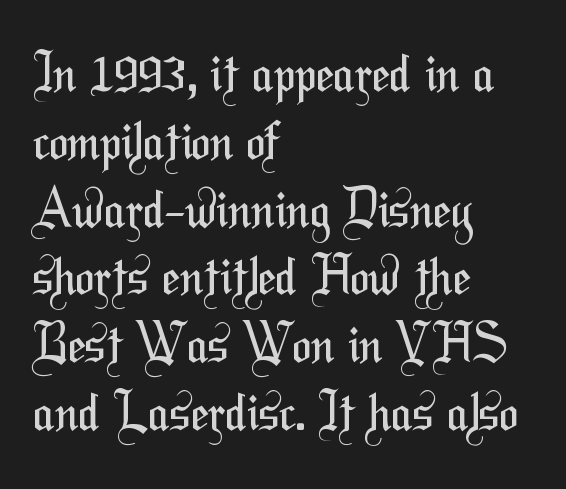
{"serif": "no", "bold": "no", "weight": "regular", "width": "condensed", "stroke_contrast": "medium", "x_height": "medium", "monospaced": "no", "underline": "no", "align": "left", "line_spacing": "normal", "line_spacing_ratio": 1.33, "letter_spacing": "normal", "letter_spacing_em": 0.0, "glyph_px": 51}
